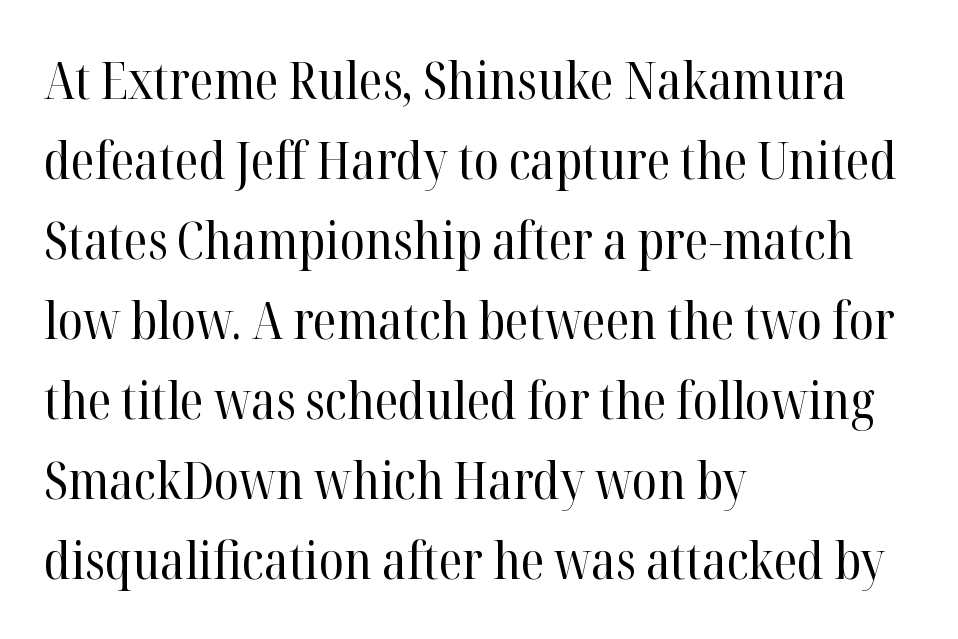
{"serif": "yes", "italic": "no", "bold": "no", "weight": "regular", "width": "normal", "stroke_contrast": "high", "x_height": "medium", "monospaced": "no", "underline": "no", "align": "left", "line_spacing": "normal", "line_spacing_ratio": 1.57, "letter_spacing": "normal", "letter_spacing_em": 0.0, "glyph_px": 51}
